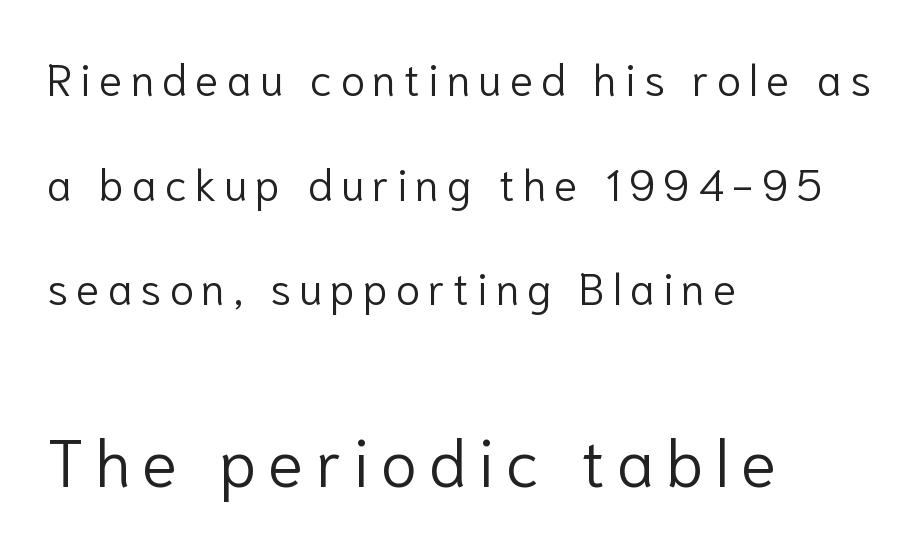
{"serif": "no", "italic": "no", "bold": "no", "weight": "light", "width": "normal", "stroke_contrast": "low", "x_height": "medium", "monospaced": "no", "underline": "no", "align": "left", "line_spacing": "loose", "line_spacing_ratio": 2.38, "larger_block": "second", "size_ratio": 1.5, "glyph_px": 66}
